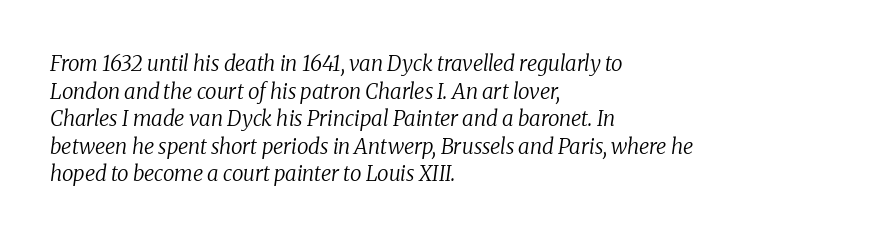
Q: Is the text bold? A: No.
Q: Is the text italic (slanted)? A: Yes, it leans right by about 8 degrees.
Q: Is the text underlined? A: No.
Q: How is the paragraph aligned? A: Left-aligned.
Q: Is the spacing between letters normal or unusually wide? A: Normal.
Q: Is the spacing between lines tight, normal or loose? A: Normal.
